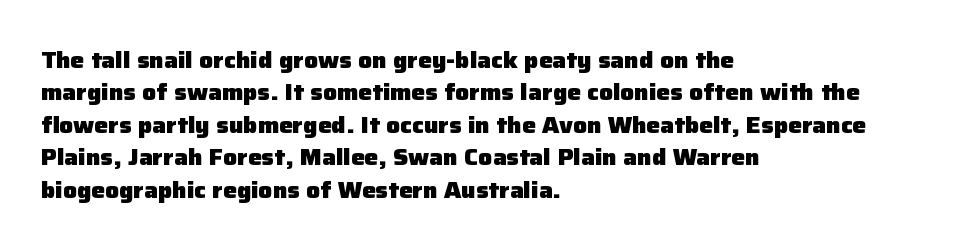
{"italic": "no", "bold": "yes", "underline": "no", "align": "left", "line_spacing": "normal", "line_spacing_ratio": 1.41, "letter_spacing": "normal", "letter_spacing_em": 0.0, "glyph_px": 23}
